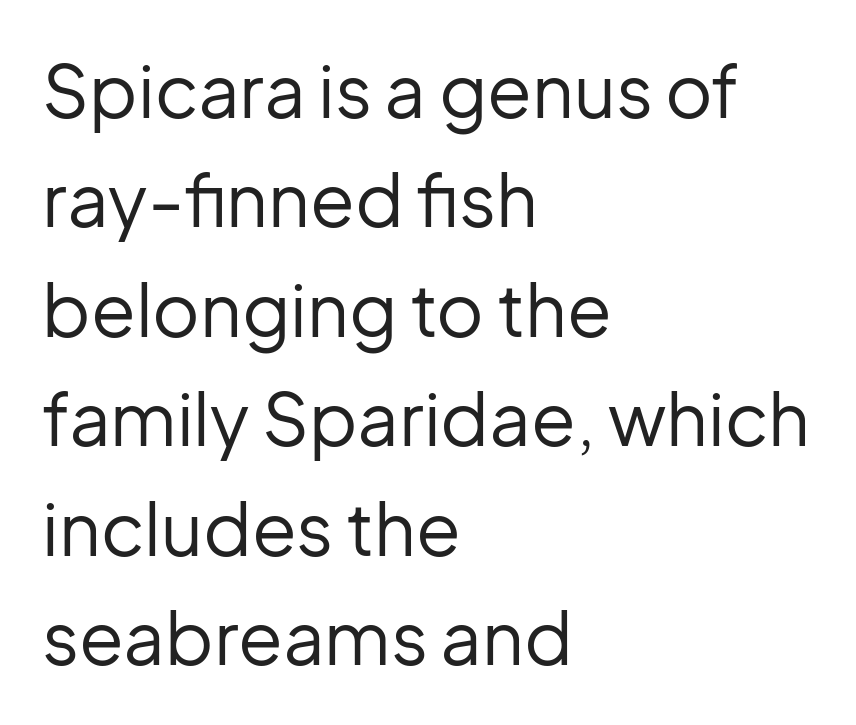
{"serif": "no", "italic": "no", "bold": "no", "weight": "regular", "width": "normal", "stroke_contrast": "low", "x_height": "medium", "monospaced": "no", "underline": "no", "align": "left", "line_spacing": "normal", "line_spacing_ratio": 1.5, "letter_spacing": "normal", "letter_spacing_em": 0.0, "glyph_px": 73}
